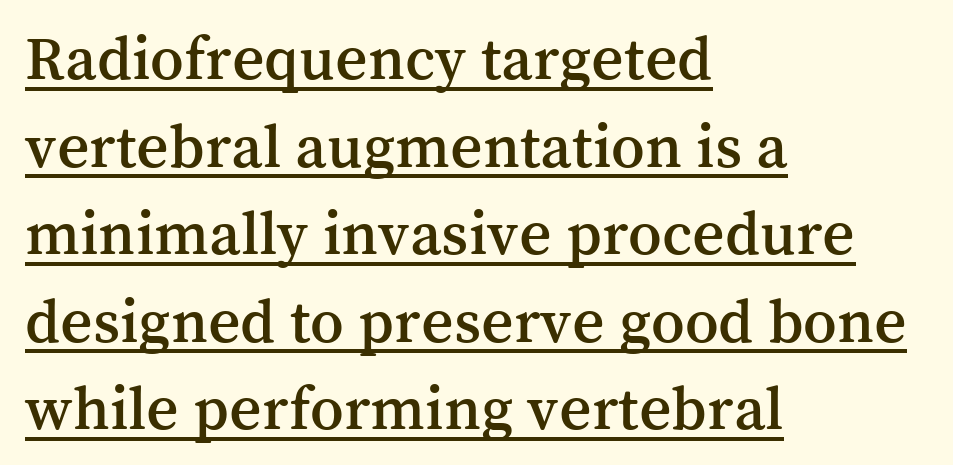
{"serif": "yes", "italic": "no", "width": "normal", "stroke_contrast": "medium", "x_height": "medium", "monospaced": "no", "underline": "yes", "align": "left", "line_spacing": "normal", "line_spacing_ratio": 1.39, "letter_spacing": "normal", "letter_spacing_em": 0.0, "glyph_px": 63}
